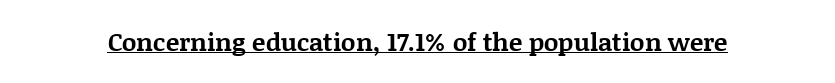
The face used here appears with an underline applied. Nope, not italic — everything's standing straight. This is heavy type, rendered in bold. Nobody touched the tracking dial on this one.
